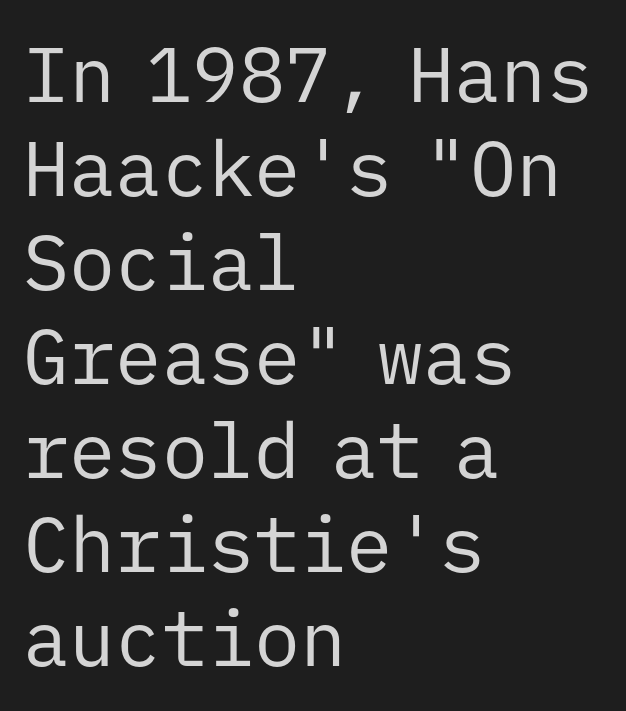
Q: Is the text bold? A: No.
Q: Is the text italic (slanted)? A: No, it is upright.
Q: Is the typeface a serif or a sans-serif typeface? A: Sans-serif.
Q: Is the text underlined? A: No.
Q: How is the paragraph aligned? A: Left-aligned.
Q: Is the spacing between letters normal or unusually wide? A: Normal.
Q: Width (condensed, normal, or wide)? A: Normal.
Q: Stroke contrast? A: Low.
Q: x-height? A: Medium.
Q: Monospaced? A: Yes.
